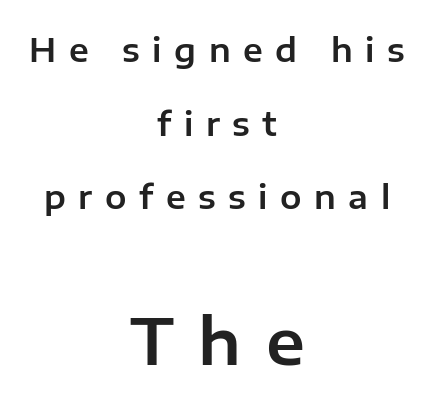
A typesetter would label this face a sans. The lines are quadded center. Compare the two chunks: the lower has the greater cap height. Is this a fixed-width face? No — the glyphs have proportional, varying widths. The type sits square on the baseline with zero lean. A typesetter would call this heavily tracked-out type.
